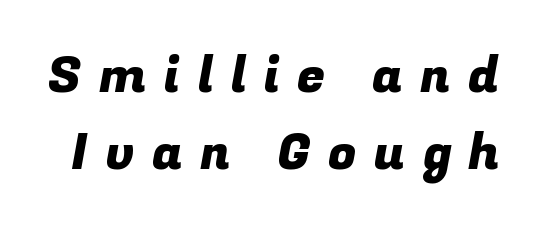
{"serif": "no", "width": "normal", "stroke_contrast": "low", "x_height": "medium", "monospaced": "no", "underline": "no", "line_spacing": "normal", "line_spacing_ratio": 1.51, "letter_spacing": "wide", "letter_spacing_em": 0.34, "glyph_px": 51}
